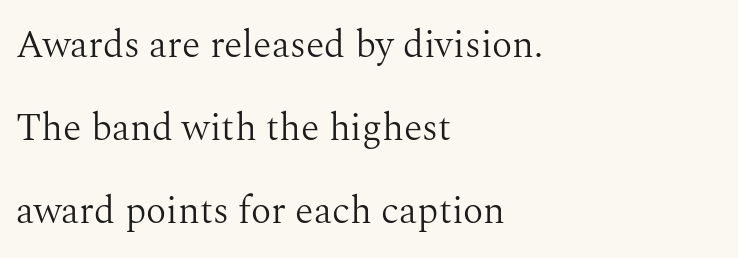
{"serif": "yes", "italic": "no", "bold": "no", "weight": "light", "width": "normal", "stroke_contrast": "medium", "x_height": "medium", "monospaced": "no", "underline": "no", "align": "left", "line_spacing": "loose", "line_spacing_ratio": 2.19, "letter_spacing": "normal", "letter_spacing_em": 0.0, "glyph_px": 38}
